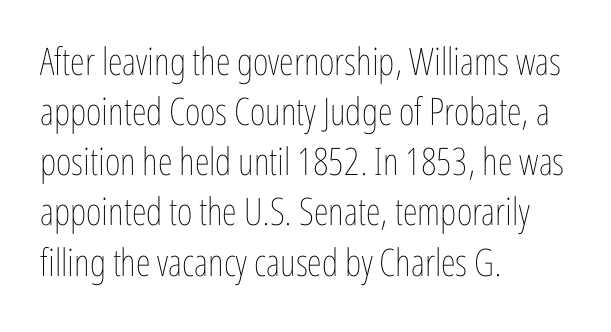
Q: Is the text bold? A: No.
Q: Is the text italic (slanted)? A: No, it is upright.
Q: Is the text underlined? A: No.
Q: How is the paragraph aligned? A: Left-aligned.
Q: Is the spacing between letters normal or unusually wide? A: Normal.
Q: Is the spacing between lines tight, normal or loose? A: Normal.
Q: Width (condensed, normal, or wide)? A: Condensed.
Q: Stroke contrast? A: Low.
Q: x-height? A: Medium.
Q: Monospaced? A: No.
